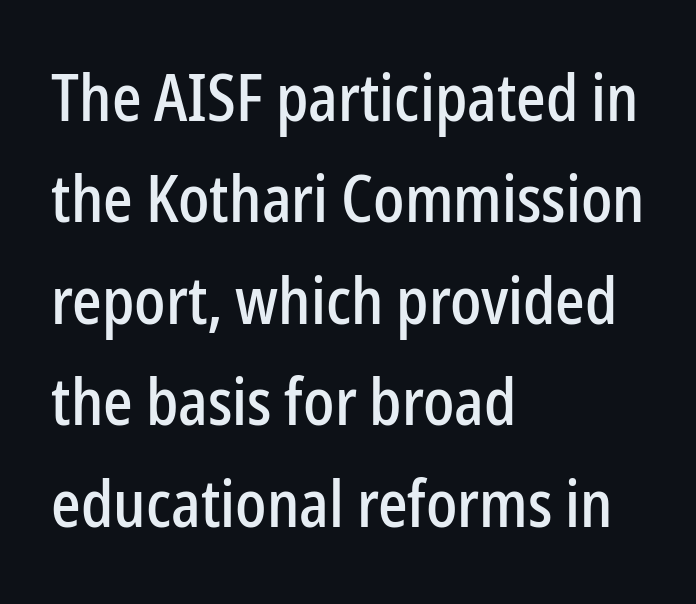
{"serif": "no", "italic": "no", "width": "condensed", "stroke_contrast": "low", "x_height": "medium", "monospaced": "no", "underline": "no", "align": "left", "line_spacing": "normal", "line_spacing_ratio": 1.56, "letter_spacing": "normal", "letter_spacing_em": 0.0, "glyph_px": 65}
